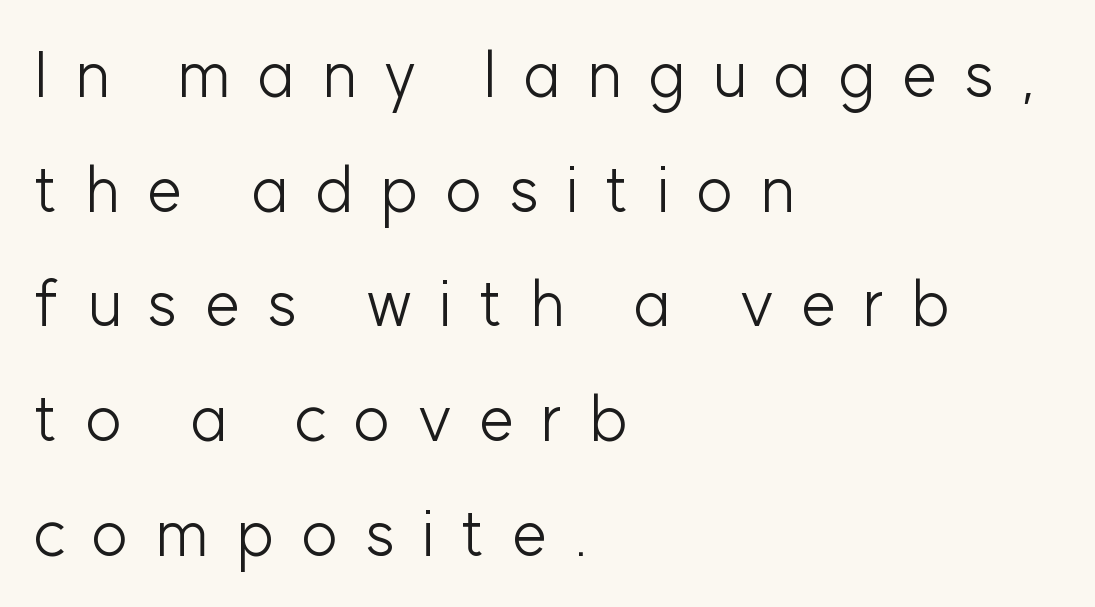
Q: Is the text bold? A: No.
Q: Is the text italic (slanted)? A: No, it is upright.
Q: Is the typeface a serif or a sans-serif typeface? A: Sans-serif.
Q: Is the text underlined? A: No.
Q: How is the paragraph aligned? A: Left-aligned.
Q: Is the spacing between letters normal or unusually wide? A: Unusually wide.
Q: Width (condensed, normal, or wide)? A: Normal.
Q: Stroke contrast? A: Low.
Q: x-height? A: Medium.
Q: Monospaced? A: No.
